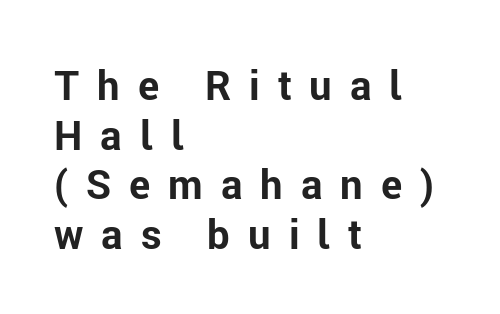
The text block is weighted toward the left margin, trailing off unevenly rightward. Note the varied advance widths — an 'i' is clearly narrower than an 'm'. This sample uses a sans-serif face. The space beneath each line is pristine and unruled. This rendering widens character spacing well past its baseline value.
